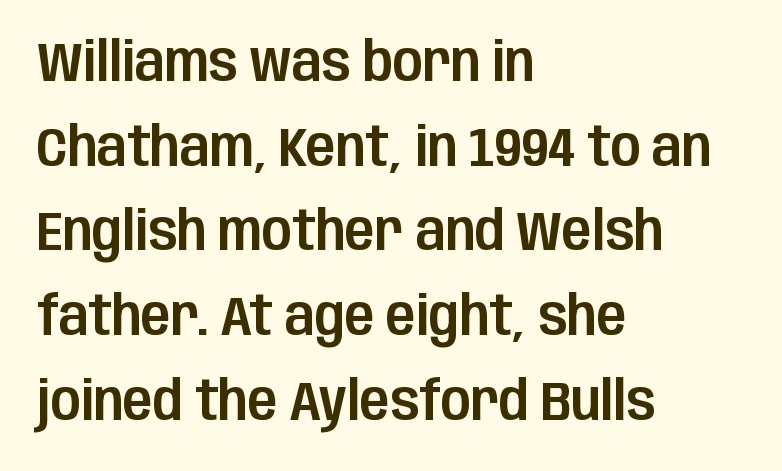
Q: Is the text italic (slanted)? A: No, it is upright.
Q: Is the typeface a serif or a sans-serif typeface? A: Sans-serif.
Q: Is the text underlined? A: No.
Q: How is the paragraph aligned? A: Left-aligned.
Q: Is the spacing between letters normal or unusually wide? A: Normal.
Q: Is the spacing between lines tight, normal or loose? A: Normal.
Q: Width (condensed, normal, or wide)? A: Condensed.
Q: Stroke contrast? A: Low.
Q: x-height? A: Large.
Q: Monospaced? A: No.
